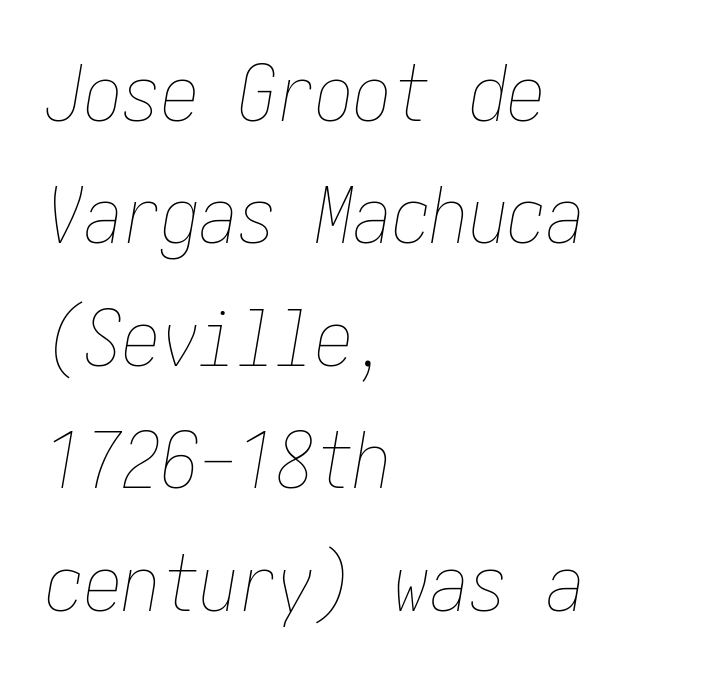
The image shows 77 px thin, condensed type, italic (leaning right); set left-aligned, normal line spacing (1.59x), normal letter spacing, not underlined; low stroke contrast and a medium x-height.
